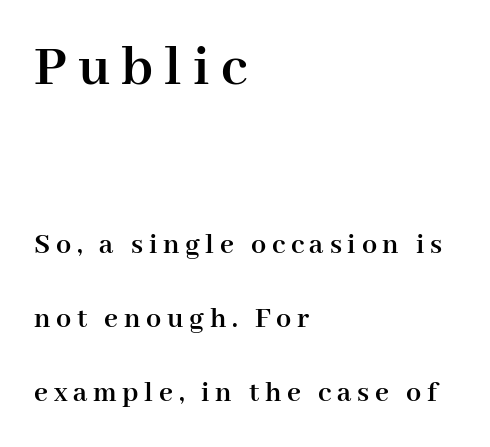
The image shows 59 px semibold serif type, upright; set left-aligned, loose line spacing (2.47x), not underlined; the first (top) block is 1.97x larger; high stroke contrast and a medium x-height.
